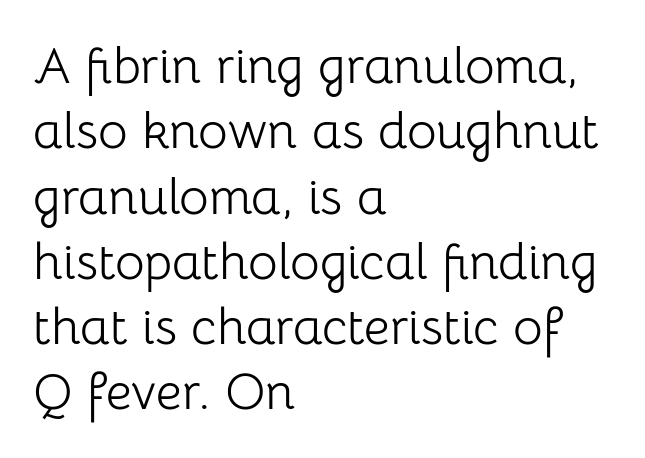
Q: Is the text bold? A: No.
Q: Is the text italic (slanted)? A: No, it is upright.
Q: Is the typeface a serif or a sans-serif typeface? A: Sans-serif.
Q: Is the text underlined? A: No.
Q: How is the paragraph aligned? A: Left-aligned.
Q: Is the spacing between letters normal or unusually wide? A: Normal.
Q: Is the spacing between lines tight, normal or loose? A: Normal.
Q: Width (condensed, normal, or wide)? A: Normal.
Q: Stroke contrast? A: Low.
Q: x-height? A: Medium.
Q: Monospaced? A: No.
